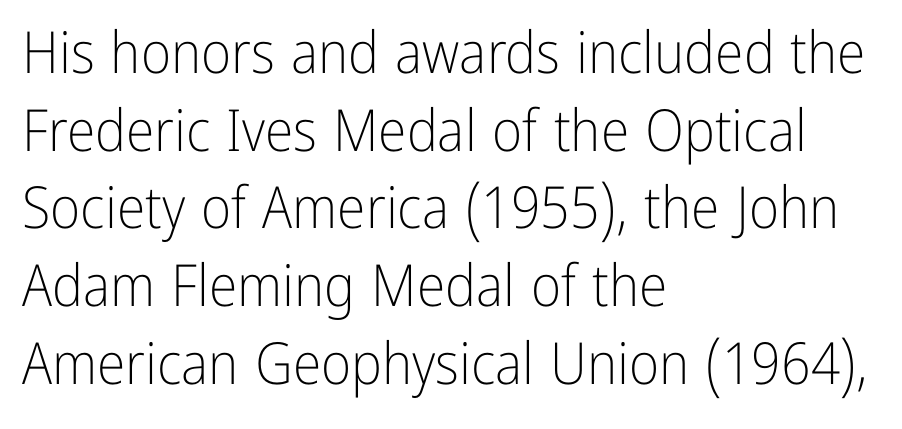
The image shows 58 px light, condensed sans-serif type, upright; set left-aligned, normal line spacing (1.34x), normal letter spacing, not underlined; low stroke contrast and a medium x-height.
